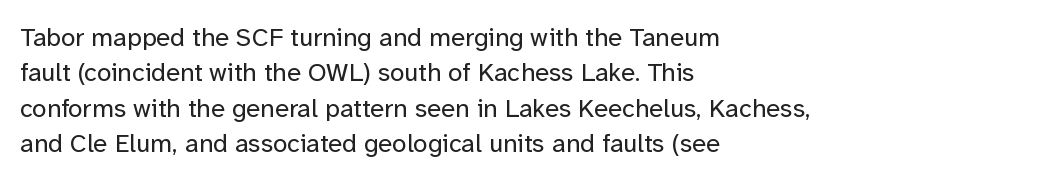
{"italic": "no", "bold": "no", "underline": "no", "align": "left", "line_spacing": "normal", "line_spacing_ratio": 1.36, "letter_spacing": "normal", "letter_spacing_em": 0.0, "glyph_px": 26}
